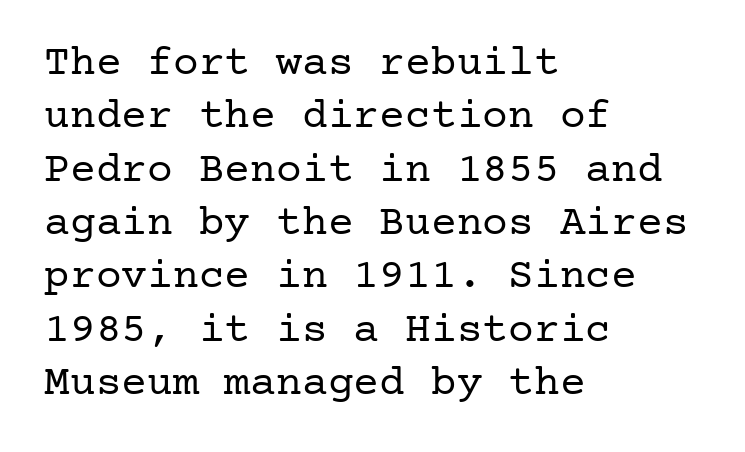
Q: Is the text bold? A: No.
Q: Is the text italic (slanted)? A: No, it is upright.
Q: Is the typeface a serif or a sans-serif typeface? A: Serif.
Q: Is the text underlined? A: No.
Q: How is the paragraph aligned? A: Left-aligned.
Q: Is the spacing between letters normal or unusually wide? A: Normal.
Q: Width (condensed, normal, or wide)? A: Normal.
Q: Stroke contrast? A: Low.
Q: x-height? A: Medium.
